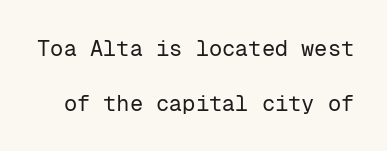
{"italic": "no", "bold": "no", "underline": "no", "line_spacing": "loose", "line_spacing_ratio": 2.49, "letter_spacing": "normal", "letter_spacing_em": 0.0, "glyph_px": 22}
